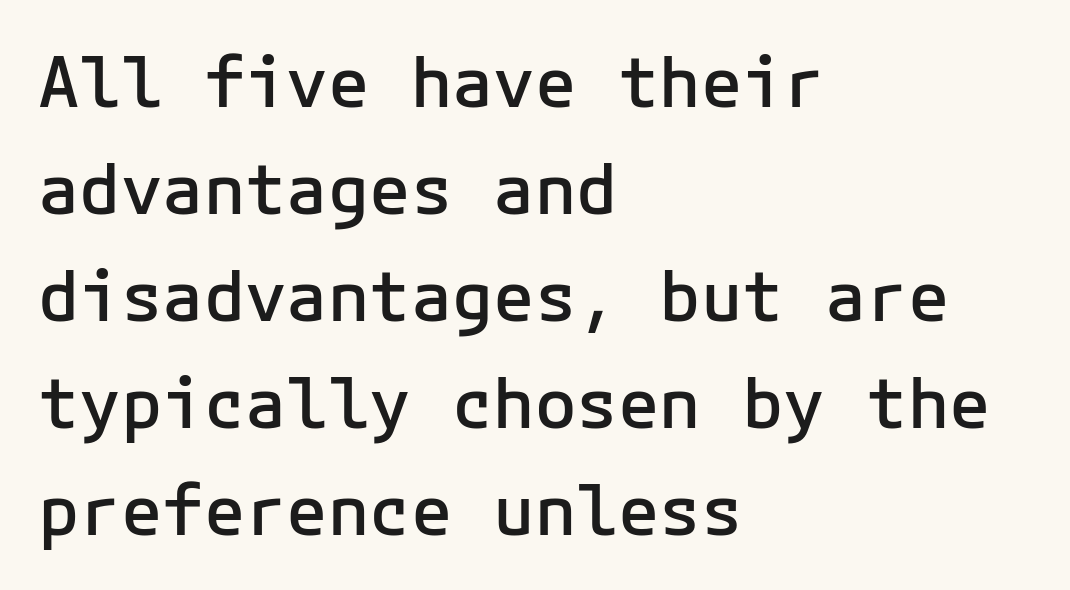
{"serif": "no", "italic": "no", "bold": "semi", "weight": "semibold", "width": "normal", "stroke_contrast": "low", "x_height": "medium", "monospaced": "yes", "underline": "no", "align": "left", "line_spacing": "normal", "line_spacing_ratio": 1.55, "letter_spacing": "normal", "letter_spacing_em": 0.0, "glyph_px": 69}
